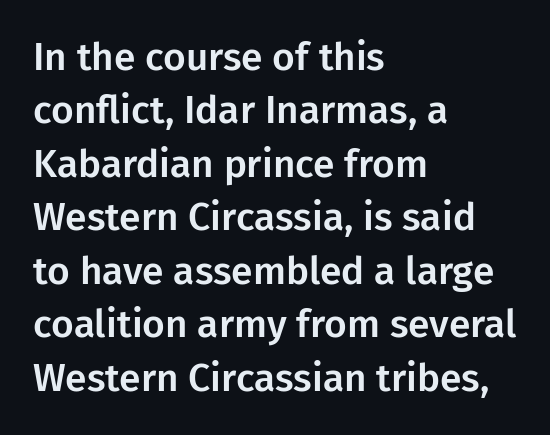
{"serif": "no", "italic": "no", "width": "normal", "stroke_contrast": "low", "x_height": "medium", "monospaced": "no", "underline": "no", "align": "left", "line_spacing": "normal", "line_spacing_ratio": 1.37, "letter_spacing": "normal", "letter_spacing_em": 0.0, "glyph_px": 39}
